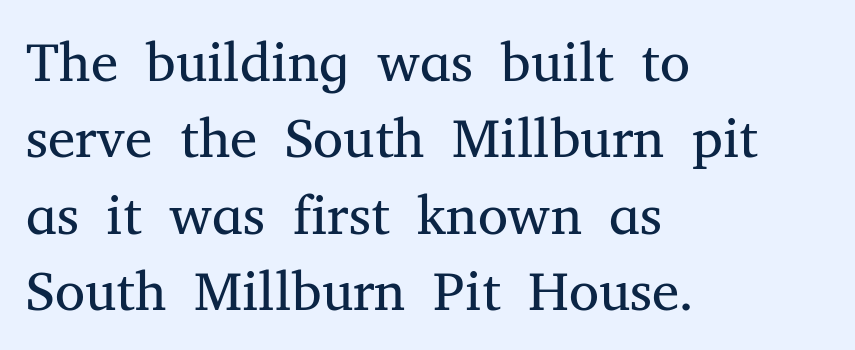
Q: Is the text bold? A: No.
Q: Is the text italic (slanted)? A: No, it is upright.
Q: Is the typeface a serif or a sans-serif typeface? A: Serif.
Q: Is the text underlined? A: No.
Q: How is the paragraph aligned? A: Left-aligned.
Q: Is the spacing between letters normal or unusually wide? A: Normal.
Q: Is the spacing between lines tight, normal or loose? A: Normal.
Q: Width (condensed, normal, or wide)? A: Normal.
Q: Stroke contrast? A: Medium.
Q: x-height? A: Medium.
Q: Monospaced? A: No.
